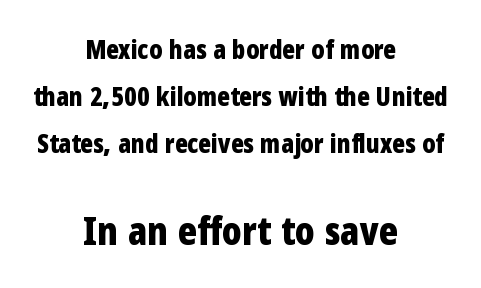
Q: Is the text bold? A: Yes.
Q: Is the text italic (slanted)? A: No, it is upright.
Q: Is the typeface a serif or a sans-serif typeface? A: Sans-serif.
Q: Is the text underlined? A: No.
Q: How is the paragraph aligned? A: Centered.
Q: Is the spacing between letters normal or unusually wide? A: Normal.
Q: Which block of text is set in a larger size, the first (top) or the second (bottom)? A: The second (bottom) one.
Q: Width (condensed, normal, or wide)? A: Condensed.
Q: Stroke contrast? A: Low.
Q: x-height? A: Medium.
Q: Monospaced? A: No.
